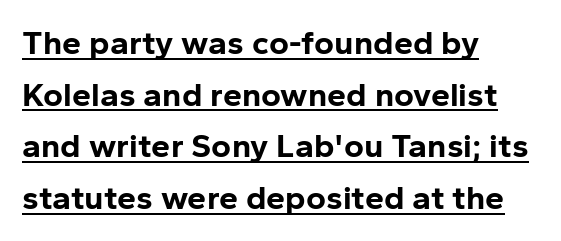
The typesetting leans heavy: a genuine bold. When letters stand straight like this, we call the style roman or upright. The characters display no serif detailing; their extremities are plain. Compared with typical body copy, the letter spacing here is the same.
